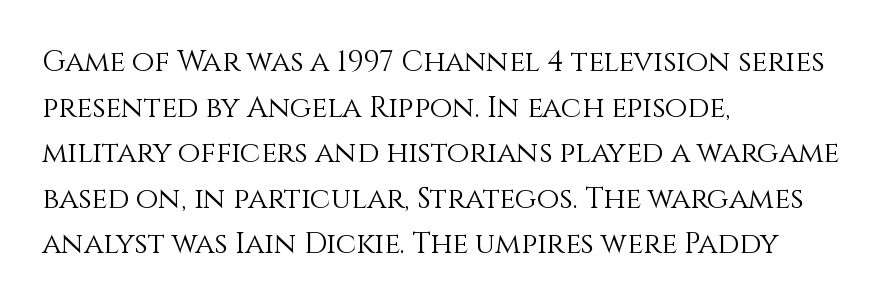
Whoever set this chose a conventional vertical rhythm. The passage shown is typed in a proportional face where columns would drift. The gap between lines stays unmarked. The type sits square on the baseline with zero lean. The paragraph has a hard left edge and a soft right edge. Stroke mass is kept to a normal reading level or below.
